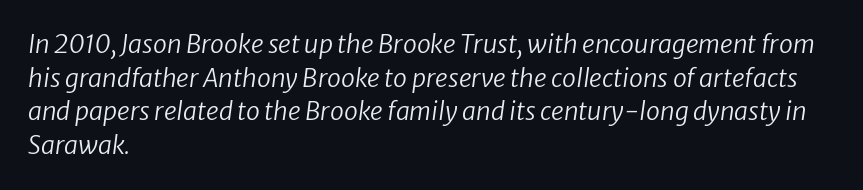
The line texture is even and compact thanks to regular tracking. Interline gaps are of average width in this sample. No heavy texture on the line: the type isn't bold. Plain, unruled lines of type.
